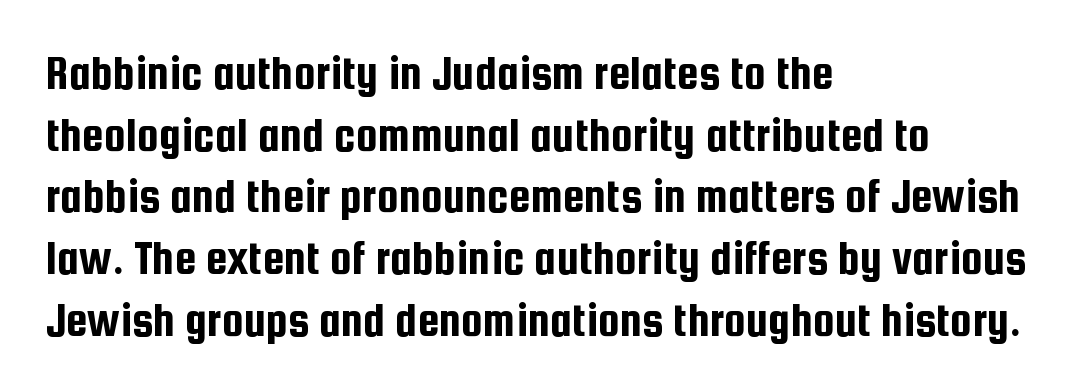
The image shows 49 px condensed sans-serif type, upright; set left-aligned, normal line spacing (1.26x), normal letter spacing, not underlined; low stroke contrast and a medium x-height.
